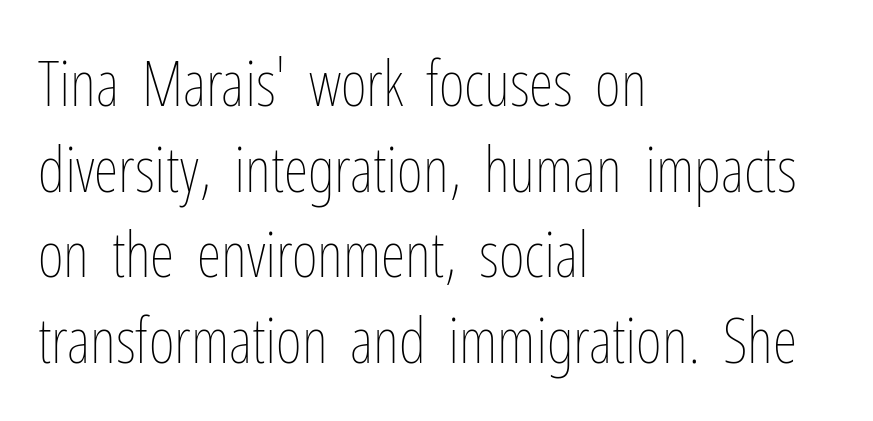
The image shows 63 px thin, condensed type, upright; set left-aligned, normal line spacing (1.36x), normal letter spacing, not underlined; low stroke contrast and a medium x-height.
